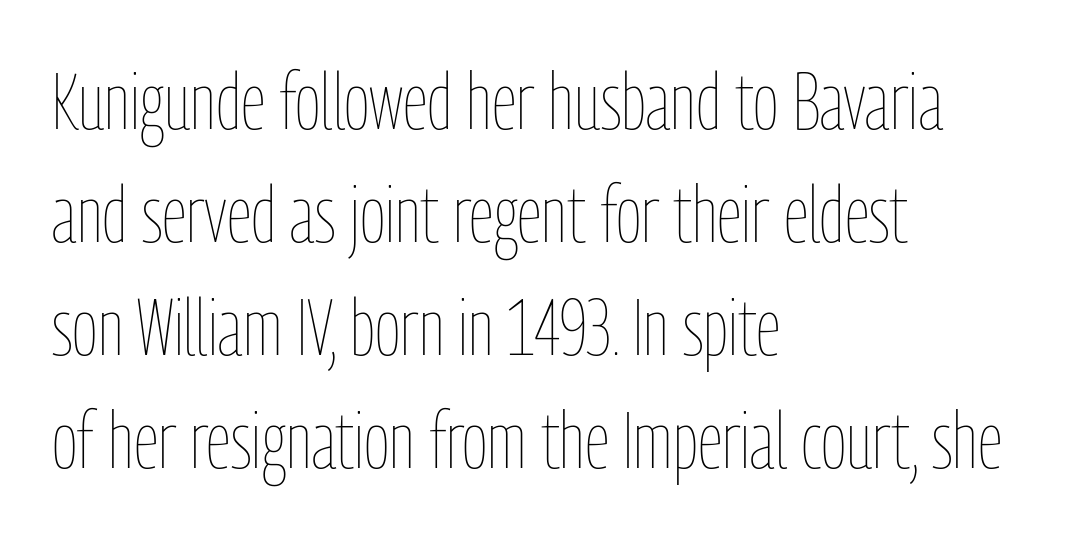
{"italic": "no", "bold": "no", "weight": "thin", "width": "condensed", "stroke_contrast": "low", "x_height": "medium", "monospaced": "no", "underline": "no", "align": "left", "line_spacing": "normal", "line_spacing_ratio": 1.43, "letter_spacing": "normal", "letter_spacing_em": 0.0, "glyph_px": 79}
